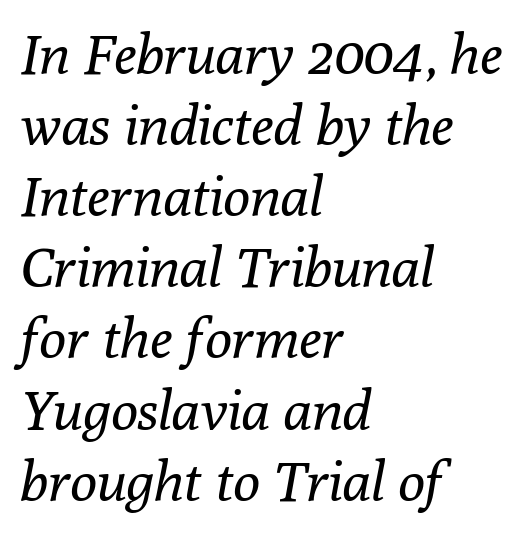
This sample has the flowing, uneven cadence of proportional lettering. The typesetter chose a ragged-right arrangement here. Rows of type keep a routine distance in the vertical direction. Tracking here is standard; glyphs follow each other at the usual distance.
